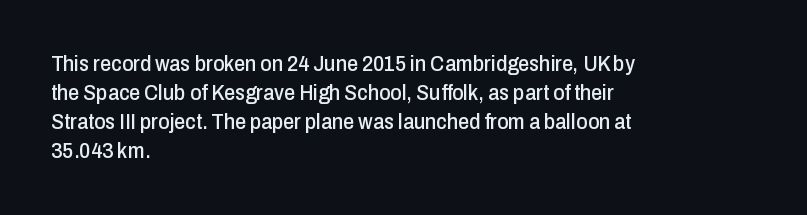
The image shows 22 px text type, upright; set left-aligned, normal line spacing (1.32x), normal letter spacing, not underlined.
